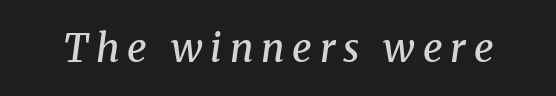
Q: Is the text bold? A: Semi-bold.
Q: Is the text italic (slanted)? A: Yes, it leans right by about 8 degrees.
Q: Is the typeface a serif or a sans-serif typeface? A: Serif.
Q: Is the text underlined? A: No.
Q: Is the spacing between letters normal or unusually wide? A: Unusually wide.
Q: Width (condensed, normal, or wide)? A: Normal.
Q: Stroke contrast? A: Medium.
Q: x-height? A: Medium.
Q: Monospaced? A: No.
